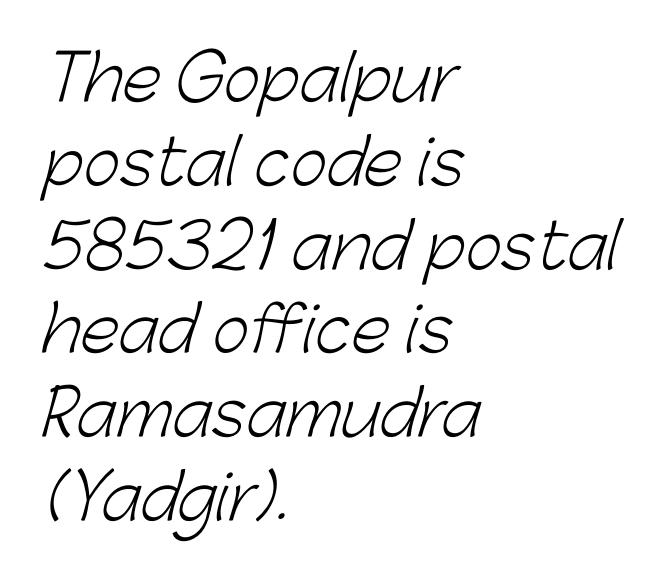
Any mark beneath the type? The region is blank. The rendering uses a moderate line-height, typical for paragraphs. The text was rendered using a sans face with plain stroke endings. A student would call this left alignment; a typographer would say flush left, rag right. Spacing verdict: proportional, widths tailored to each character. No heavy texture on the line: the type isn't bold.
